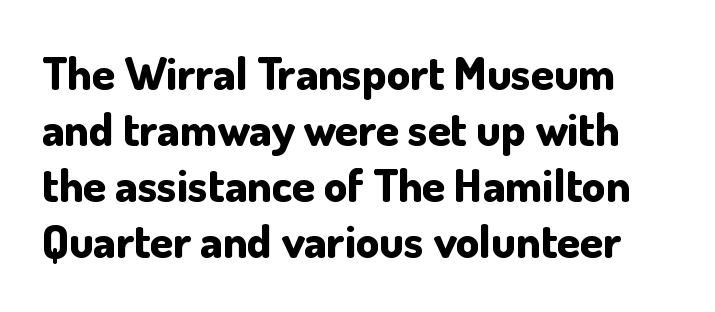
Is this a fixed-width face? No — the glyphs have proportional, varying widths. The passage shown is emphatically bold. The letters stand upright; this is a roman face. Stroke terminals: plain, sans-serif.
